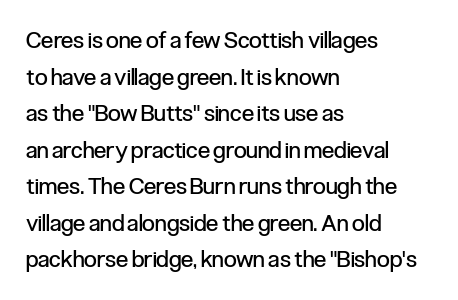
The image shows 23 px text type, upright; set left-aligned, normal line spacing (1.59x), normal letter spacing, not underlined.
